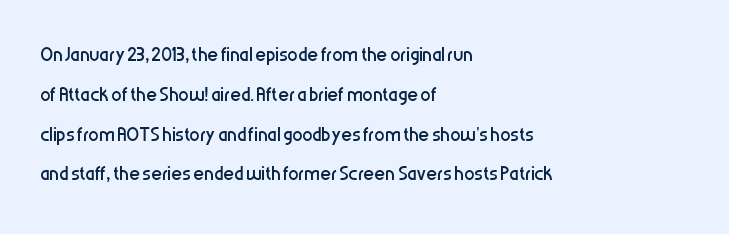
Nobody touched the tracking dial on this one. Line starts are locked; line ends wander. The block of text has a typical density, with ordinary space between rows. The glyphs are unaccompanied by any horizontal stroke below them. Notice how the stems are strictly vertical — no italics here. These glyphs show unthickened strokes, regular width or finer.
